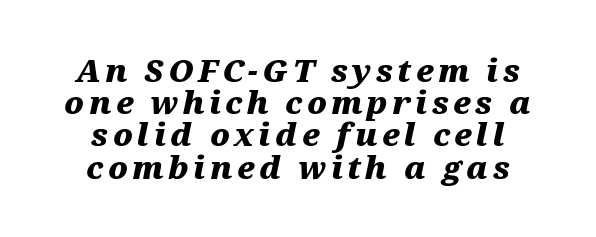
A typesetter would call this proportional, since set widths differ per character. In CSS terms this would be text-align: center. Regarding leading, the lines here are crowded together. Notice how the stems are inclined rather than vertical — that's the hallmark of italics. These words are printed bold, with thick strokes throughout.
